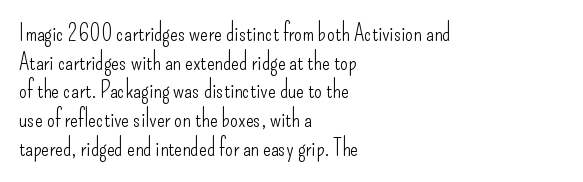
{"italic": "no", "bold": "no", "underline": "no", "align": "left", "line_spacing": "normal", "line_spacing_ratio": 1.25, "letter_spacing": "normal", "letter_spacing_em": 0.0, "glyph_px": 23}
